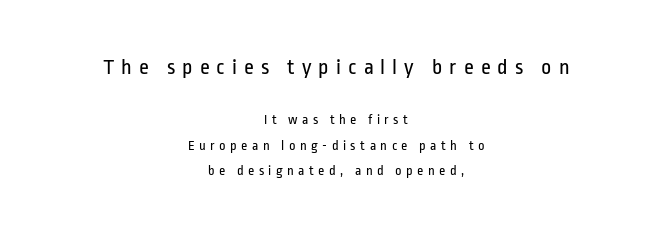
Q: Is the text bold? A: No.
Q: Is the text italic (slanted)? A: No, it is upright.
Q: Is the text underlined? A: No.
Q: How is the paragraph aligned? A: Centered.
Q: Is the spacing between letters normal or unusually wide? A: Unusually wide.
Q: Which block of text is set in a larger size, the first (top) or the second (bottom)? A: The first (top) one.
